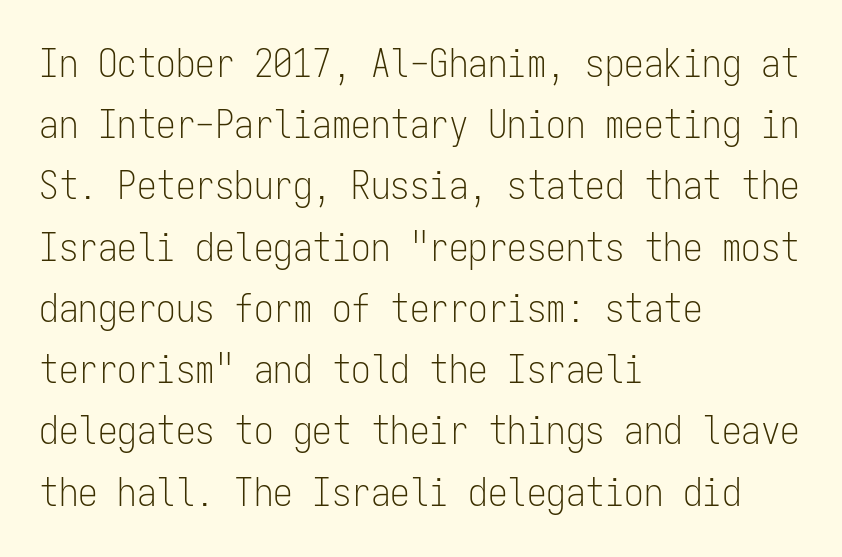
Q: Is the text bold? A: No.
Q: Is the text italic (slanted)? A: No, it is upright.
Q: Is the typeface a serif or a sans-serif typeface? A: Sans-serif.
Q: Is the text underlined? A: No.
Q: How is the paragraph aligned? A: Left-aligned.
Q: Is the spacing between letters normal or unusually wide? A: Normal.
Q: Is the spacing between lines tight, normal or loose? A: Normal.
Q: Width (condensed, normal, or wide)? A: Condensed.
Q: Stroke contrast? A: Low.
Q: x-height? A: Medium.
Q: Monospaced? A: Yes.
